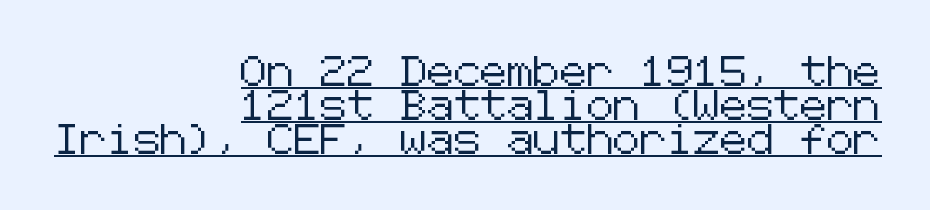
A typesetter would call this zero additional tracking. This sample is right-justified, so line beginnings fall wherever the words allow. The text was rendered using a sans face with plain stroke endings. In terms of leading, this rendering errs on the cramped side. The font's upright variant was chosen for this text.
